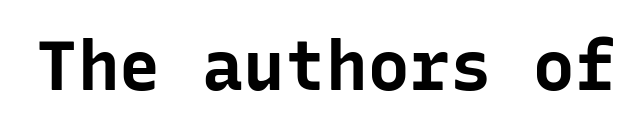
Q: Is the text bold? A: Yes.
Q: Is the text italic (slanted)? A: No, it is upright.
Q: Is the typeface a serif or a sans-serif typeface? A: Sans-serif.
Q: Is the text underlined? A: No.
Q: Is the spacing between letters normal or unusually wide? A: Normal.
Q: Width (condensed, normal, or wide)? A: Normal.
Q: Stroke contrast? A: Low.
Q: x-height? A: Medium.
Q: Monospaced? A: Yes.
